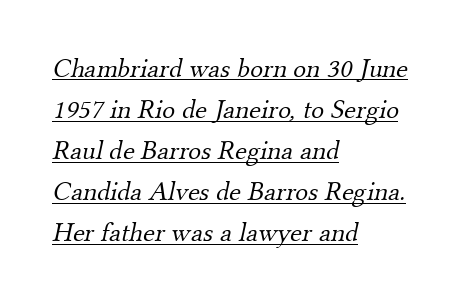
{"bold": "no", "underline": "yes", "align": "left", "line_spacing": "normal", "line_spacing_ratio": 1.52, "letter_spacing": "normal", "letter_spacing_em": 0.0, "glyph_px": 27}
